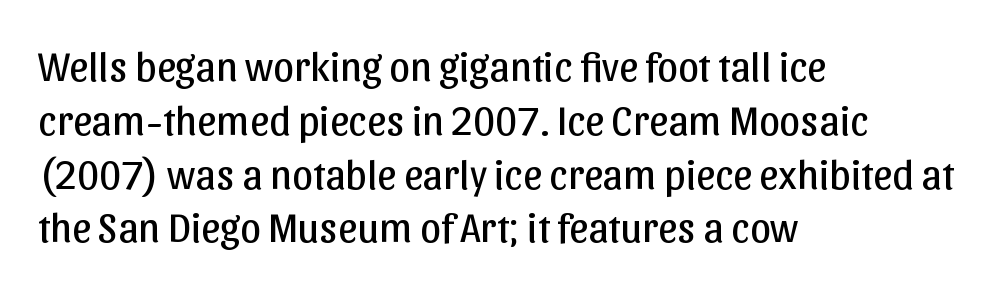
Evenly set lines give the paragraph a standard silhouette. The space directly below the letters is spotless. This sample uses an upright cut, with every glyph sitting square on the baseline. The typeface chosen for these lines omits serifs.
